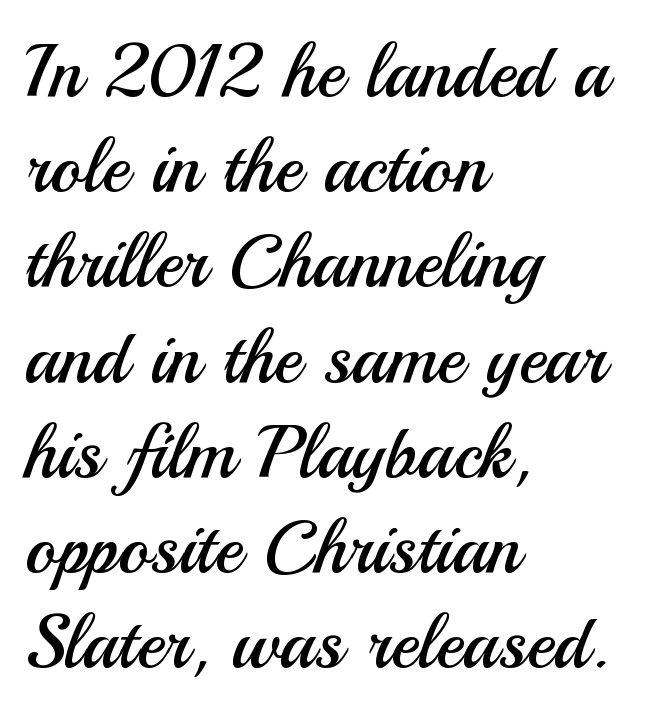
Think standard paragraph weight, or any step lighter than that. Lines of text with bare space underneath. Normally led — the rows are evenly, conventionally spaced. Proportional: the letters do not fall into vertical columns. No extra tracking has been applied to these lines.
